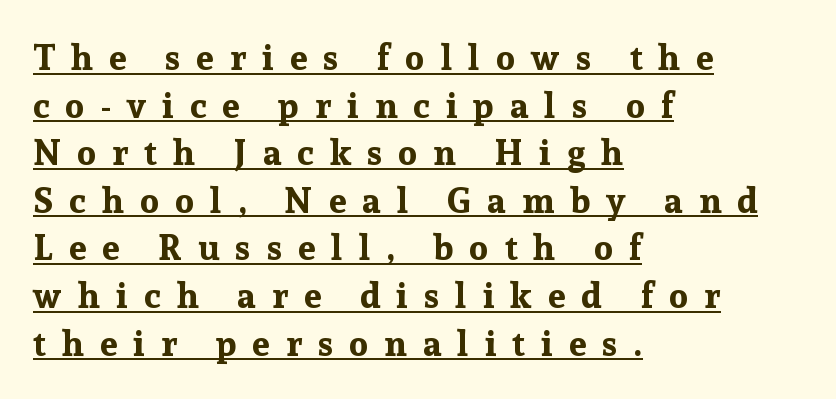
{"serif": "yes", "italic": "no", "bold": "yes", "weight": "bold", "width": "normal", "stroke_contrast": "low", "x_height": "medium", "monospaced": "no", "underline": "yes", "align": "left", "line_spacing": "normal", "line_spacing_ratio": 1.36, "letter_spacing": "wide", "letter_spacing_em": 0.46, "glyph_px": 35}
